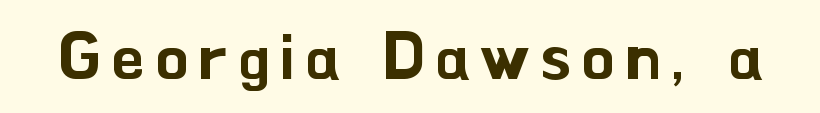
The image shows 65 px sans-serif type, upright; set not underlined; low stroke contrast and a small x-height.
